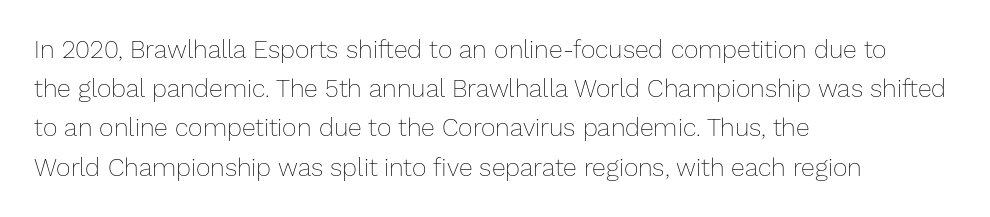
The image shows 25 px text type, upright; set left-aligned, normal line spacing (1.57x), normal letter spacing, not underlined.
